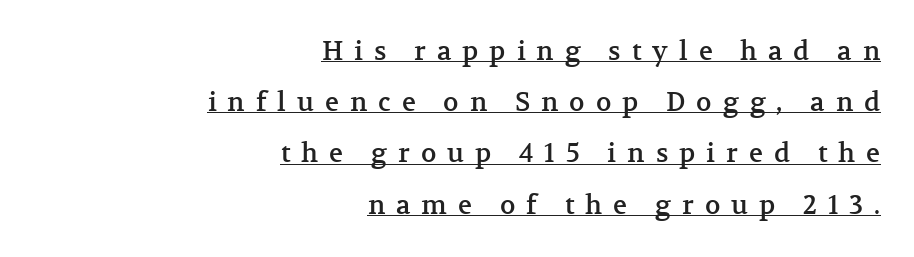
The image shows 26 px text type, upright; set right-aligned, loose line spacing (1.97x), unusually wide letter spacing (+0.42 em), underlined.
